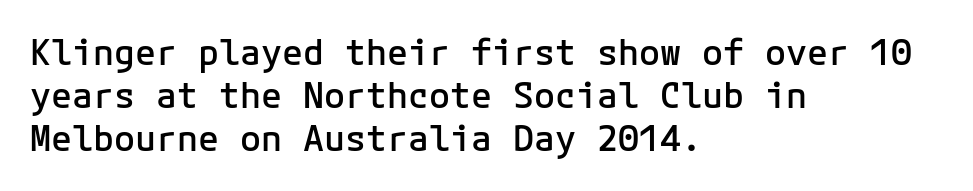
A sans-serif font was chosen for this passage. Between one letter and the next there's only the usual sliver of space. These lines were composed using upright roman letters. This is the in-between weight designers call semibold or demi. Each line starts at the same left margin while the right side varies. Type without underlining.
